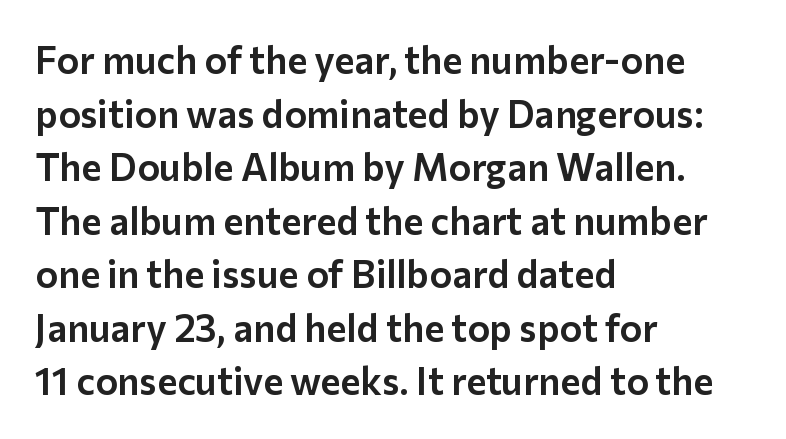
The image shows 38 px sans-serif type, upright; set left-aligned, normal line spacing (1.41x), normal letter spacing, not underlined; low stroke contrast and a medium x-height.
